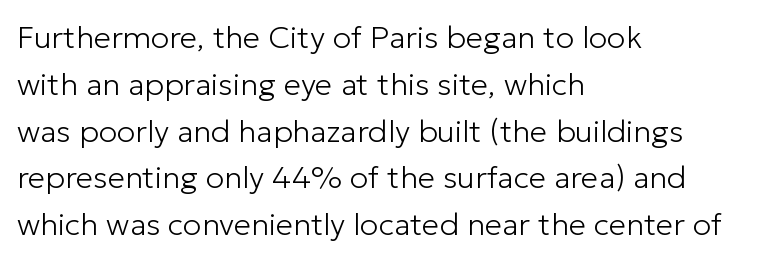
Unlike italic type, these characters show no tilt at all. Evenly set lines give the paragraph a standard silhouette. The space beneath each line is pristine and unruled. Here the designer chose a conventional face with non-uniform glyph widths. On a weight scale, this lands at 450 or below. Standard letterfit; no display-style spreading of the glyphs.
